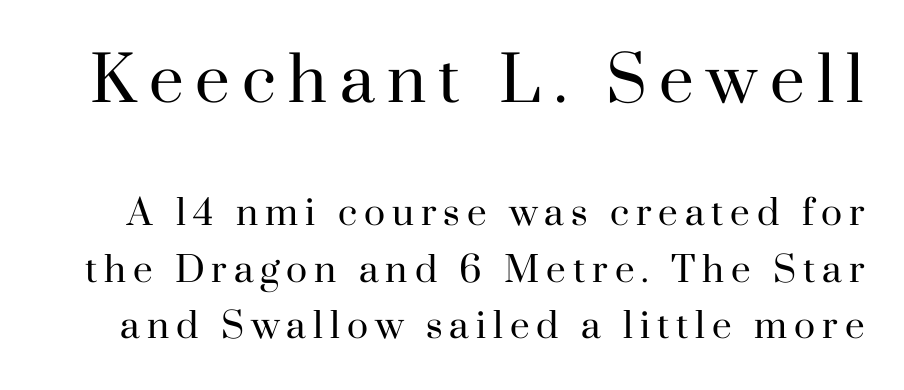
Q: Is the text bold? A: No.
Q: Is the text italic (slanted)? A: No, it is upright.
Q: Is the typeface a serif or a sans-serif typeface? A: Serif.
Q: Is the text underlined? A: No.
Q: Is the spacing between letters normal or unusually wide? A: Unusually wide.
Q: Is the spacing between lines tight, normal or loose? A: Normal.
Q: Which block of text is set in a larger size, the first (top) or the second (bottom)? A: The first (top) one.
Q: Width (condensed, normal, or wide)? A: Normal.
Q: Stroke contrast? A: High.
Q: x-height? A: Small.
Q: Monospaced? A: No.
